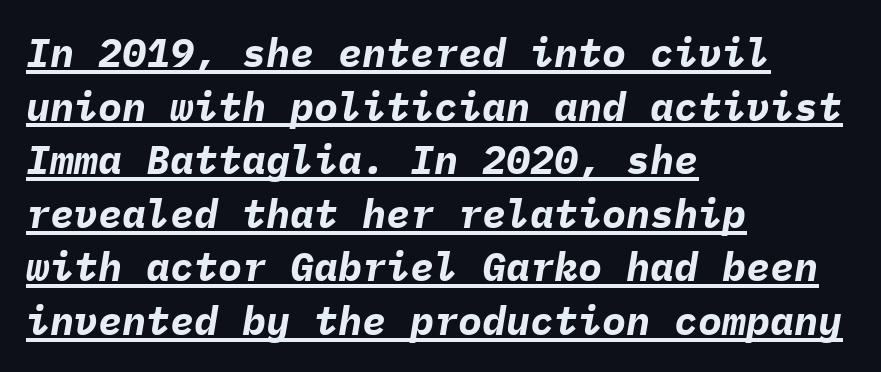
The image shows 40 px bold type, italic (leaning right), monospaced; set left-aligned, normal line spacing (1.34x), normal letter spacing, underlined; low stroke contrast and a medium x-height.
